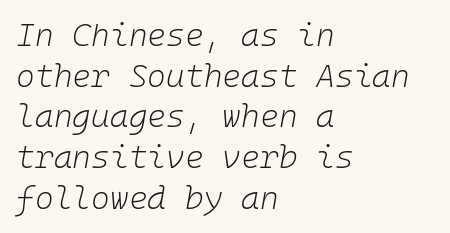
Students, observe: this is what conventionally led text looks like. The passage shown is typed in a monospace face where columns stay perfectly aligned. There's an unmistakable incline to the writing here. Summary of weight: not heavy and not bold. Nothing unusual about the tracking: characters are spaced as the font intends. One-word summary of the alignment: left.
